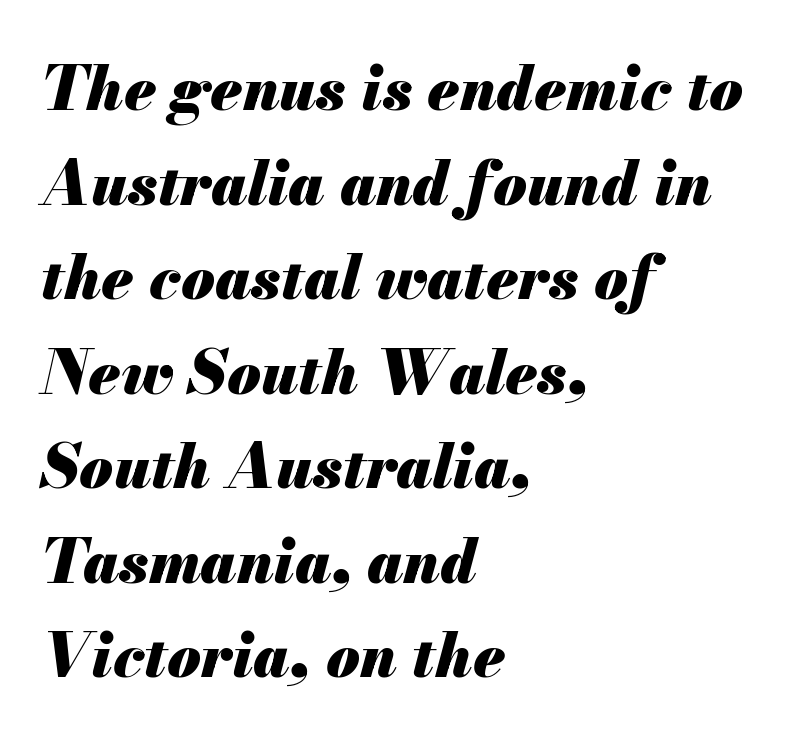
This rendering features lettering with no underline. Rendered with sloped, italic letterforms. The gaps between neighbouring characters are ordinary and unremarkable. The letters are bold, with thick, heavy strokes. Honestly, the row spacing looks completely unremarkable. The typesetter chose a ragged-right arrangement here.
